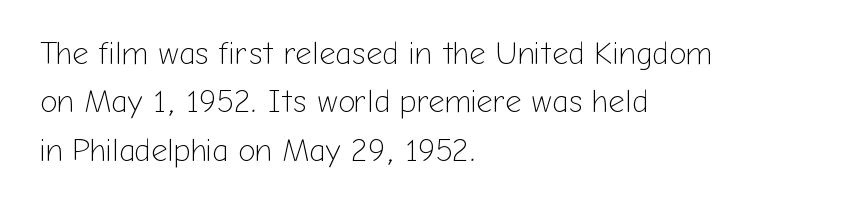
The image shows 32 px light sans-serif type, upright; set left-aligned, normal line spacing (1.51x), normal letter spacing, not underlined; low stroke contrast and a medium x-height.
